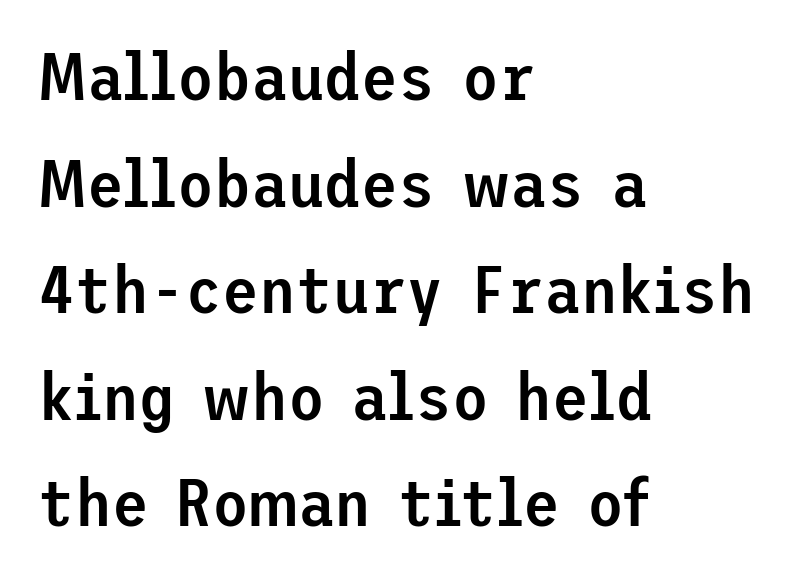
Q: Is the text bold? A: Semi-bold.
Q: Is the text italic (slanted)? A: No, it is upright.
Q: Is the typeface a serif or a sans-serif typeface? A: Sans-serif.
Q: Is the text underlined? A: No.
Q: How is the paragraph aligned? A: Left-aligned.
Q: Is the spacing between letters normal or unusually wide? A: Normal.
Q: Is the spacing between lines tight, normal or loose? A: Normal.
Q: Width (condensed, normal, or wide)? A: Normal.
Q: Stroke contrast? A: Low.
Q: x-height? A: Medium.
